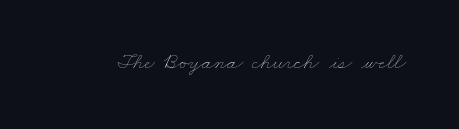
{"bold": "no", "underline": "no", "letter_spacing": "normal", "letter_spacing_em": 0.0, "glyph_px": 22}
